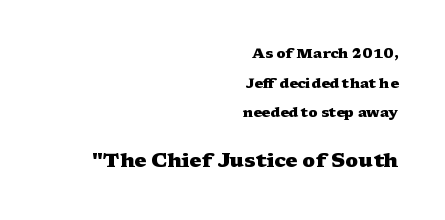
The image shows 20 px bold type, upright; set right-aligned, loose line spacing (2.11x), normal letter spacing, not underlined; the second (bottom) block is 1.43x larger.
